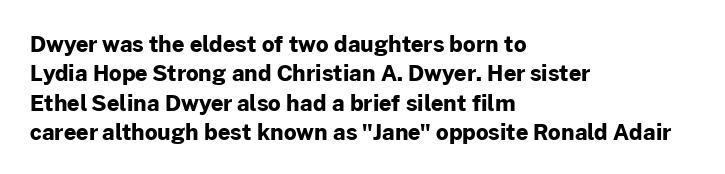
The image shows 22 px bold type, upright; set left-aligned, normal line spacing (1.33x), normal letter spacing, not underlined.
